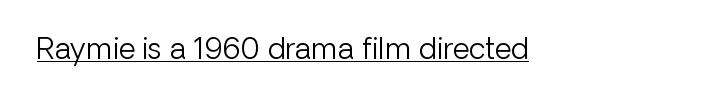
Think of a printed novel: that variable character pitch is what you see here. Nope, not italic — everything's standing straight. What stands out about the letter spacing? Nothing — it is the standard amount. Students, observe the line beneath the letters — that is underlining. The type family on display is of the sans-serif kind. Caption: face not bold, strokes unweighted.
